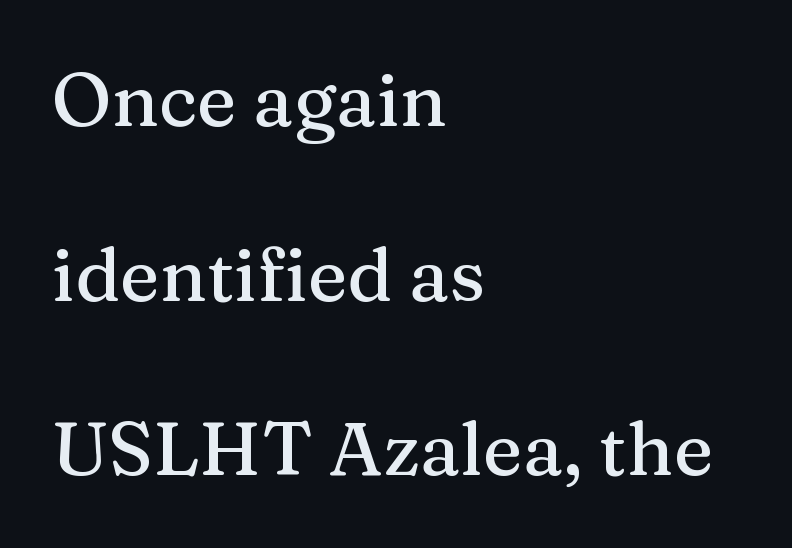
Q: Is the text italic (slanted)? A: No, it is upright.
Q: Is the typeface a serif or a sans-serif typeface? A: Serif.
Q: Is the text underlined? A: No.
Q: How is the paragraph aligned? A: Left-aligned.
Q: Is the spacing between letters normal or unusually wide? A: Normal.
Q: Is the spacing between lines tight, normal or loose? A: Loose.
Q: Width (condensed, normal, or wide)? A: Normal.
Q: Stroke contrast? A: Medium.
Q: x-height? A: Medium.
Q: Monospaced? A: No.
